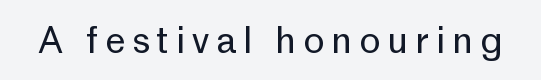
Q: Is the text bold? A: No.
Q: Is the text italic (slanted)? A: No, it is upright.
Q: Is the typeface a serif or a sans-serif typeface? A: Sans-serif.
Q: Is the text underlined? A: No.
Q: Width (condensed, normal, or wide)? A: Normal.
Q: Stroke contrast? A: Low.
Q: x-height? A: Medium.
Q: Monospaced? A: No.
